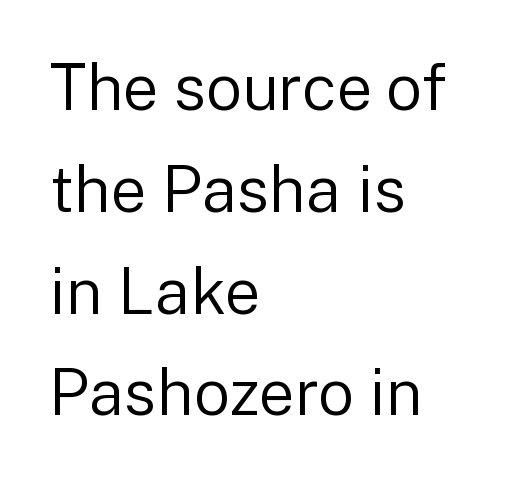
{"serif": "no", "italic": "no", "bold": "no", "weight": "regular", "width": "normal", "stroke_contrast": "low", "x_height": "medium", "monospaced": "no", "underline": "no", "align": "left", "line_spacing": "normal", "line_spacing_ratio": 1.59, "letter_spacing": "normal", "letter_spacing_em": 0.0, "glyph_px": 64}
